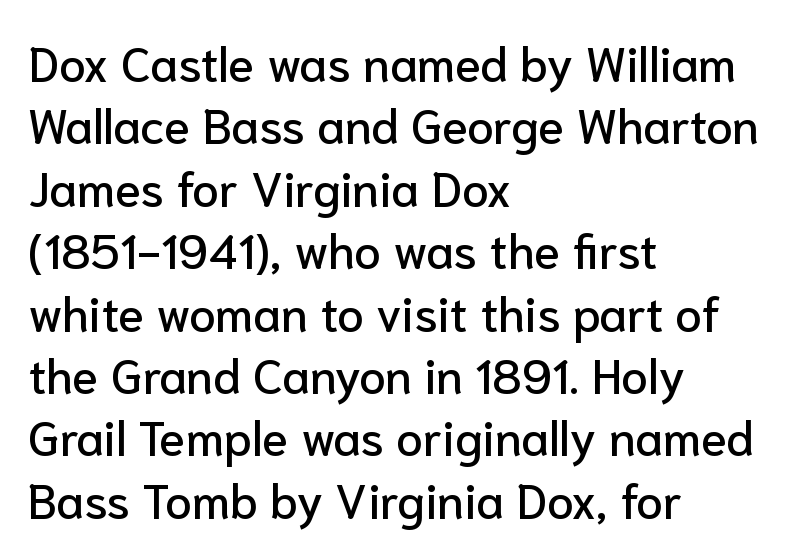
Q: Is the text italic (slanted)? A: No, it is upright.
Q: Is the typeface a serif or a sans-serif typeface? A: Sans-serif.
Q: Is the text underlined? A: No.
Q: How is the paragraph aligned? A: Left-aligned.
Q: Is the spacing between letters normal or unusually wide? A: Normal.
Q: Is the spacing between lines tight, normal or loose? A: Normal.
Q: Width (condensed, normal, or wide)? A: Normal.
Q: Stroke contrast? A: Low.
Q: x-height? A: Medium.
Q: Monospaced? A: No.
